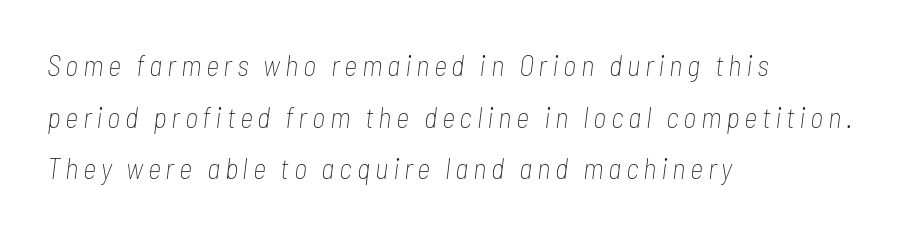
The weight tops out at a normal text grade. Tall strokes in this sample are angled rather than plumb. Leftover space on each line is placed entirely after the last word. Spacing verdict: proportional, widths tailored to each character. The area under the type is left untouched.
